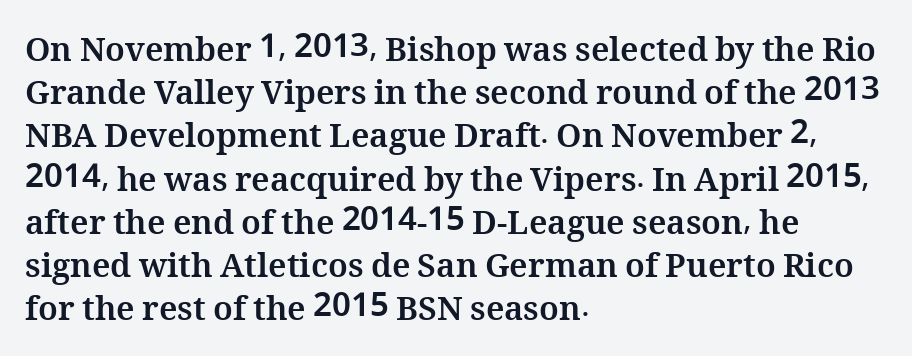
Q: Is the text bold? A: Yes.
Q: Is the text italic (slanted)? A: No, it is upright.
Q: Is the text underlined? A: No.
Q: How is the paragraph aligned? A: Left-aligned.
Q: Is the spacing between letters normal or unusually wide? A: Normal.
Q: Is the spacing between lines tight, normal or loose? A: Normal.
Q: Width (condensed, normal, or wide)? A: Normal.
Q: Stroke contrast? A: Medium.
Q: x-height? A: Medium.
Q: Monospaced? A: No.
